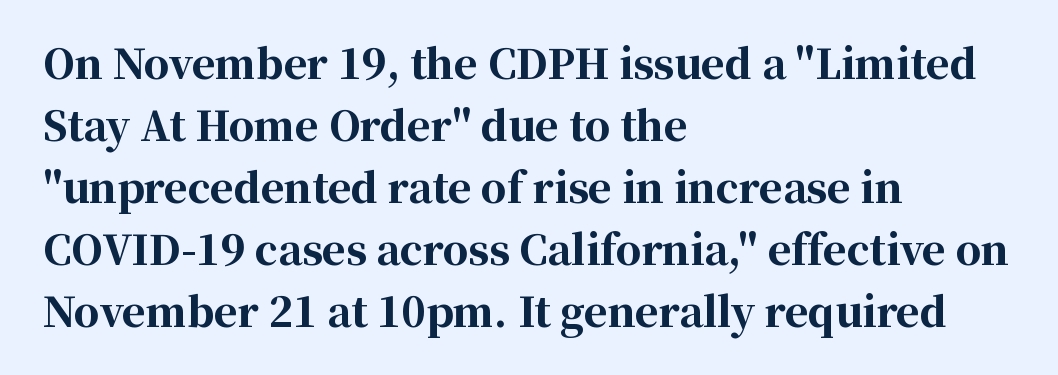
The image shows 40 px bold serif type, upright; set left-aligned, normal line spacing (1.55x), normal letter spacing, not underlined; high stroke contrast and a medium x-height.
